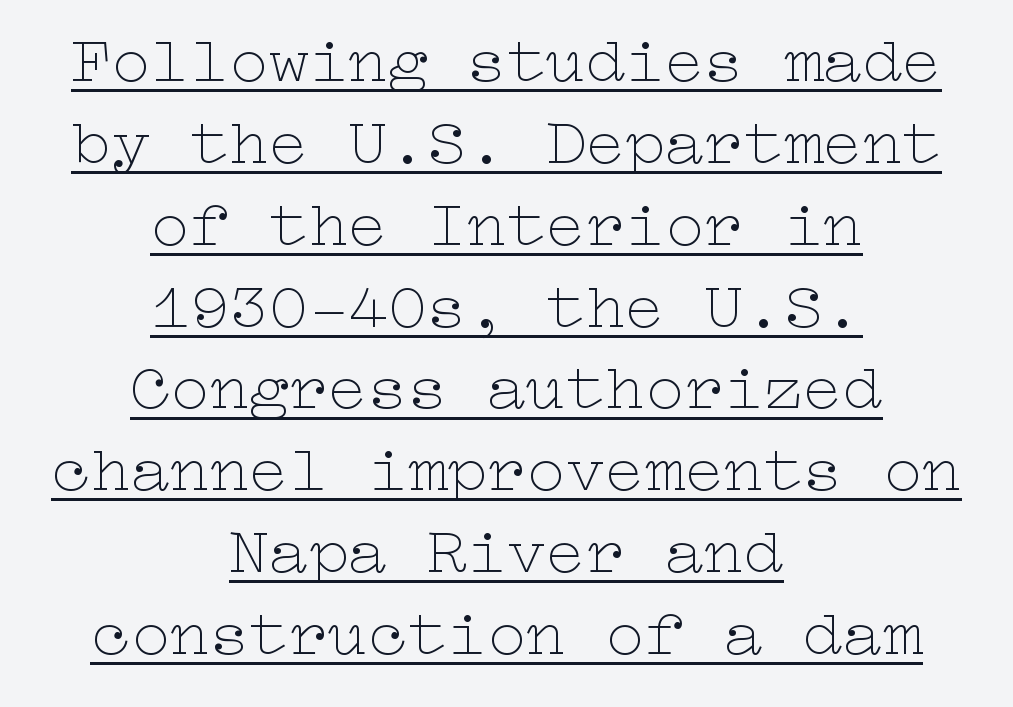
{"italic": "no", "bold": "no", "weight": "thin", "width": "wide", "stroke_contrast": "low", "x_height": "medium", "underline": "yes", "align": "center", "line_spacing_ratio": 1.24, "letter_spacing": "normal", "letter_spacing_em": 0.0, "glyph_px": 66}
